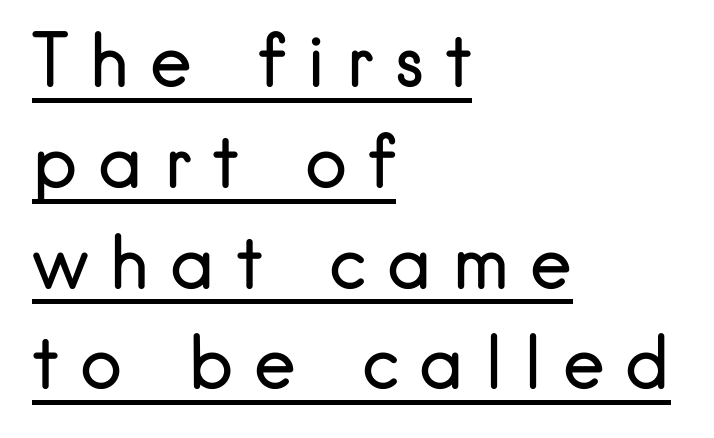
Q: Is the text bold? A: No.
Q: Is the text italic (slanted)? A: No, it is upright.
Q: Is the typeface a serif or a sans-serif typeface? A: Sans-serif.
Q: Is the text underlined? A: Yes.
Q: How is the paragraph aligned? A: Left-aligned.
Q: Is the spacing between letters normal or unusually wide? A: Unusually wide.
Q: Is the spacing between lines tight, normal or loose? A: Normal.
Q: Width (condensed, normal, or wide)? A: Normal.
Q: Stroke contrast? A: Low.
Q: x-height? A: Small.
Q: Monospaced? A: No.
